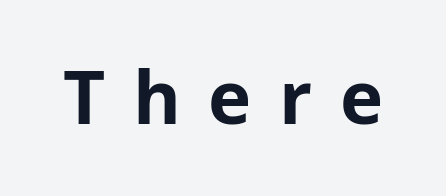
The image shows 73 px bold sans-serif type, upright; set unusually wide letter spacing (+0.38 em), not underlined; low stroke contrast and a medium x-height.
